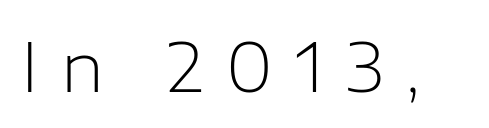
Posture: vertical. Nothing sits at the stroke ends, so this counts as sans-serif. You could not count columns in this text — the font is proportionally spaced. This rendering features lettering with no underline. Ink coverage per letter is moderate at most. The horizontal fit of the characters is loose and conspicuously gappy.
